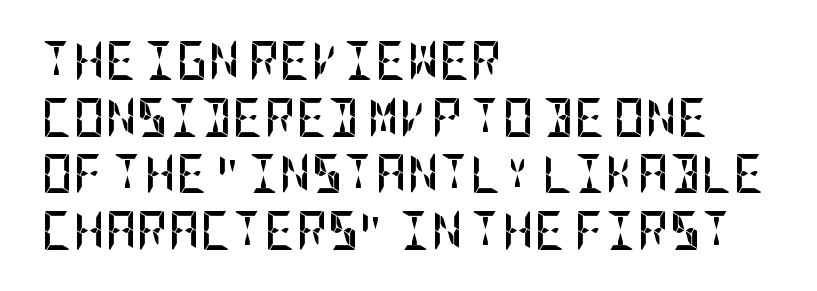
Honestly, the letter spacing is just normal — you wouldn't notice it. Is there any slant? The stems are plumb. One glance says typical: line gaps are just what's usual. The glyphs are unaccompanied by any horizontal stroke below them. The compositor pushed each line to the left boundary.
